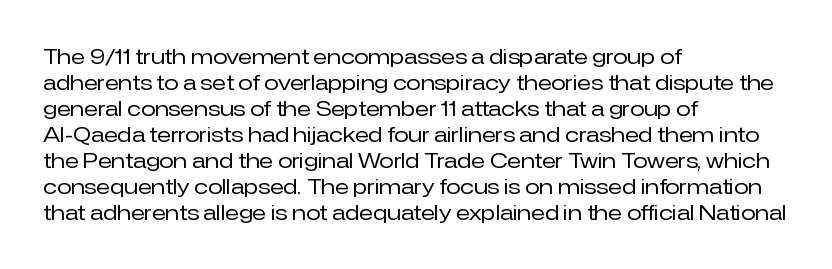
{"italic": "no", "bold": "no", "underline": "no", "align": "left", "line_spacing_ratio": 1.24, "letter_spacing": "normal", "letter_spacing_em": 0.0, "glyph_px": 21}
